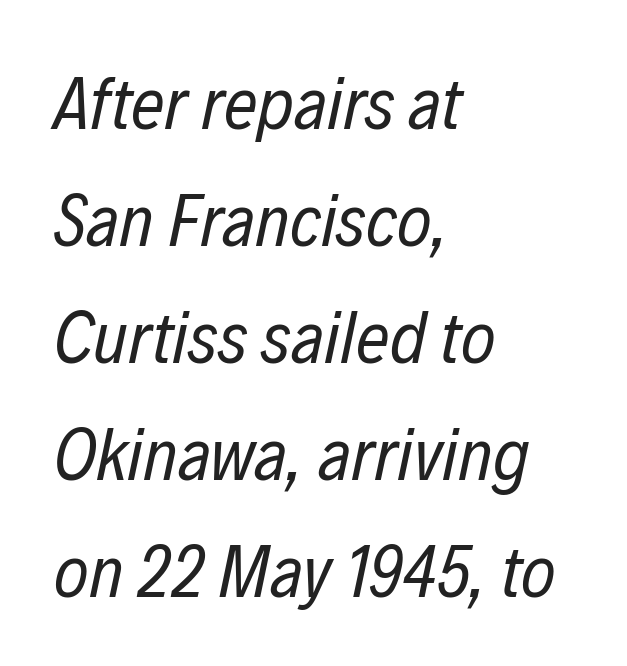
Q: Is the text bold? A: No.
Q: Is the text italic (slanted)? A: Yes, it leans right by about 12 degrees.
Q: Is the text underlined? A: No.
Q: How is the paragraph aligned? A: Left-aligned.
Q: Is the spacing between letters normal or unusually wide? A: Normal.
Q: Is the spacing between lines tight, normal or loose? A: Normal.
Q: Width (condensed, normal, or wide)? A: Condensed.
Q: Stroke contrast? A: Low.
Q: x-height? A: Medium.
Q: Monospaced? A: No.
